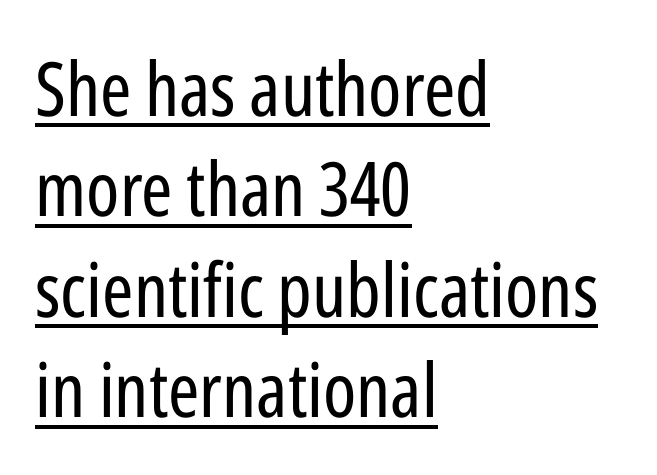
The image shows 75 px regular-weight, condensed sans-serif type, upright; set left-aligned, normal line spacing (1.34x), normal letter spacing, underlined; low stroke contrast and a medium x-height.
